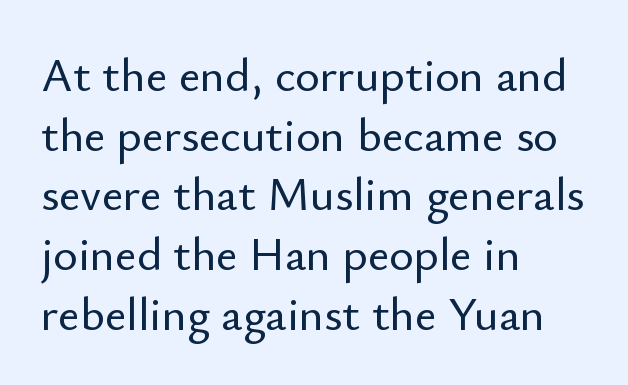
Q: Is the text italic (slanted)? A: No, it is upright.
Q: Is the typeface a serif or a sans-serif typeface? A: Sans-serif.
Q: Is the text underlined? A: No.
Q: How is the paragraph aligned? A: Left-aligned.
Q: Is the spacing between letters normal or unusually wide? A: Normal.
Q: Is the spacing between lines tight, normal or loose? A: Normal.
Q: Width (condensed, normal, or wide)? A: Normal.
Q: Stroke contrast? A: Low.
Q: x-height? A: Small.
Q: Monospaced? A: No.
